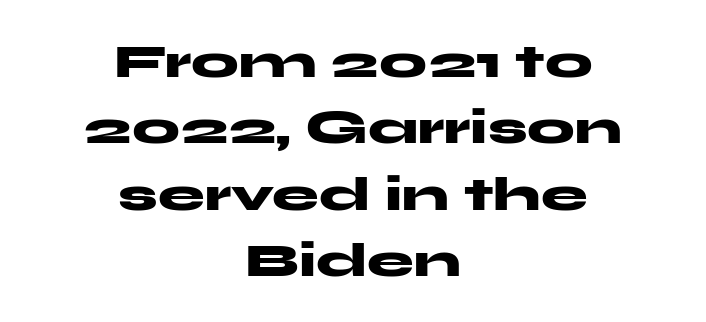
The image shows 47 px heavy, wide sans-serif type, upright; set centered, normal line spacing (1.41x), normal letter spacing, not underlined; medium stroke contrast and a medium x-height.
